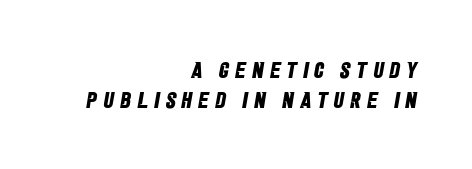
{"bold": "yes", "underline": "no", "align": "right", "line_spacing": "normal", "line_spacing_ratio": 1.31, "letter_spacing": "wide", "letter_spacing_em": 0.26, "glyph_px": 23}
